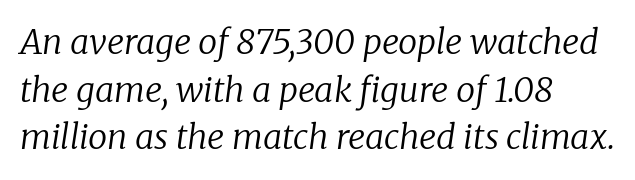
The image shows 34 px regular-weight serif type, italic (leaning right); set left-aligned, normal line spacing (1.4x), normal letter spacing, not underlined; low stroke contrast and a medium x-height.
